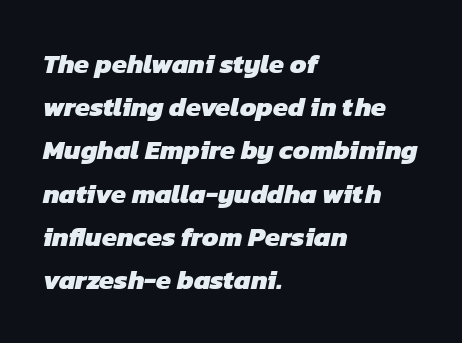
Q: Is the text bold? A: Yes.
Q: Is the text underlined? A: No.
Q: How is the paragraph aligned? A: Left-aligned.
Q: Is the spacing between letters normal or unusually wide? A: Normal.
Q: Is the spacing between lines tight, normal or loose? A: Normal.
